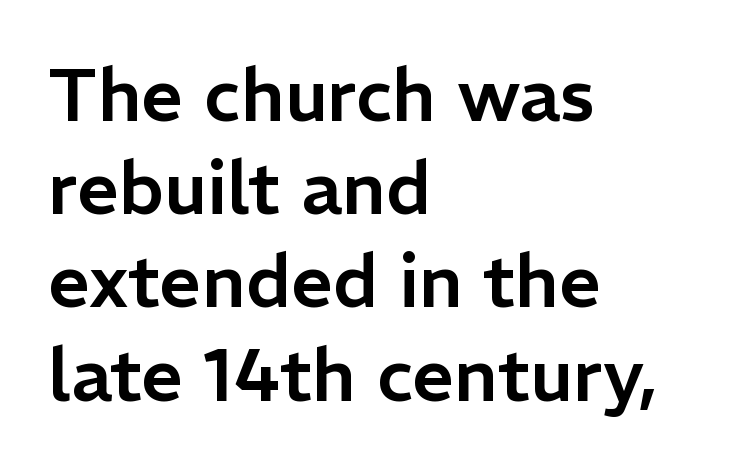
{"serif": "no", "italic": "no", "width": "normal", "stroke_contrast": "low", "x_height": "medium", "monospaced": "no", "underline": "no", "align": "left", "line_spacing": "normal", "line_spacing_ratio": 1.26, "letter_spacing": "normal", "letter_spacing_em": 0.0, "glyph_px": 74}
